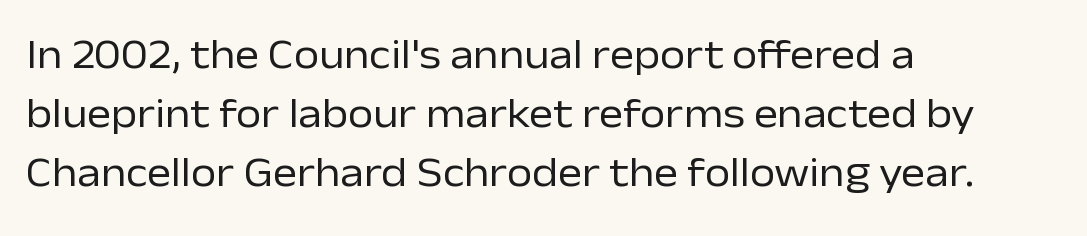
Nothing sits at the stroke ends, so this counts as sans-serif. Letters have the restrained weight of plain body copy at most. Short and long lines alike share a common starting point at left. Style check: upright. This sample keeps an unexceptional amount of space between lines.
